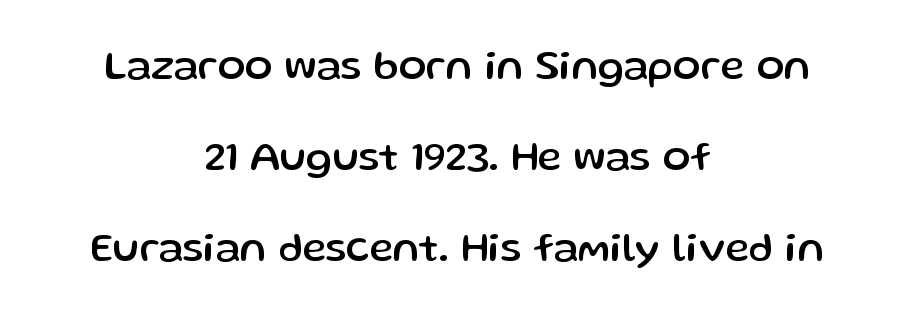
{"serif": "no", "italic": "no", "width": "normal", "stroke_contrast": "low", "x_height": "medium", "monospaced": "no", "underline": "no", "align": "center", "line_spacing": "loose", "line_spacing_ratio": 2.22, "letter_spacing": "normal", "letter_spacing_em": 0.0, "glyph_px": 41}
